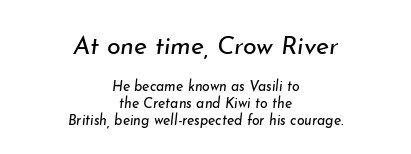
Q: Is the text bold? A: No.
Q: Is the text italic (slanted)? A: Yes, it leans right by about 7 degrees.
Q: Is the text underlined? A: No.
Q: How is the paragraph aligned? A: Centered.
Q: Is the spacing between letters normal or unusually wide? A: Normal.
Q: Which block of text is set in a larger size, the first (top) or the second (bottom)? A: The first (top) one.
